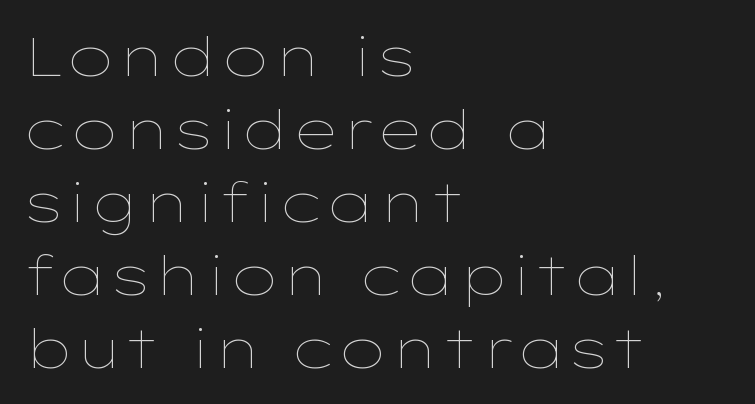
The image shows 54 px thin, wide type, upright; set left-aligned, normal line spacing (1.35x), normal letter spacing, not underlined; low stroke contrast and a medium x-height.
